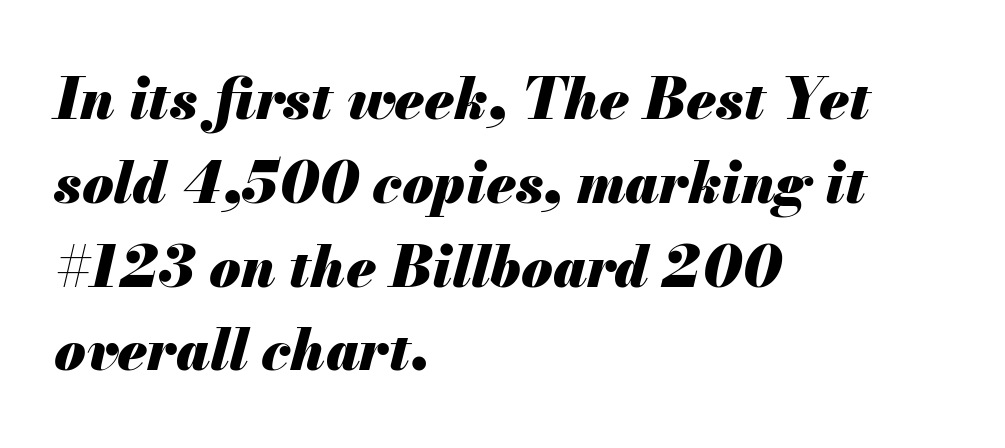
The image shows 57 px heavy type, italic (leaning right); set left-aligned, normal line spacing (1.47x), normal letter spacing, not underlined; medium stroke contrast and a small x-height.
